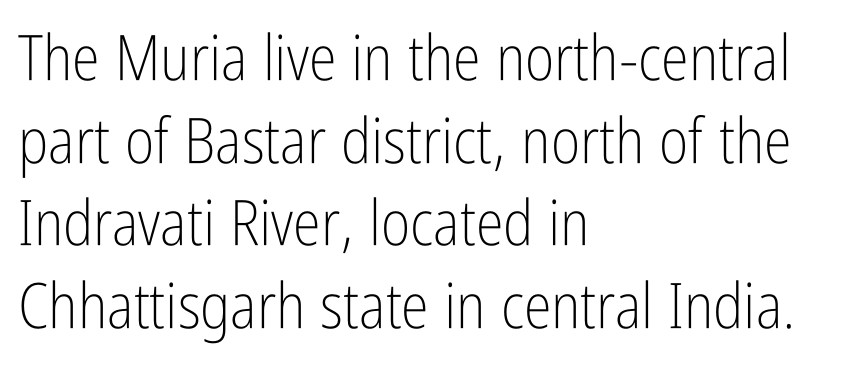
The face used here is proportionally spaced, like ordinary book or web type. The characters are drawn with everyday or finer stroke widths. The rag falls on the right side of this text block. The rendering keeps characters at their native spacing. Vertical strokes here are truly vertical.
